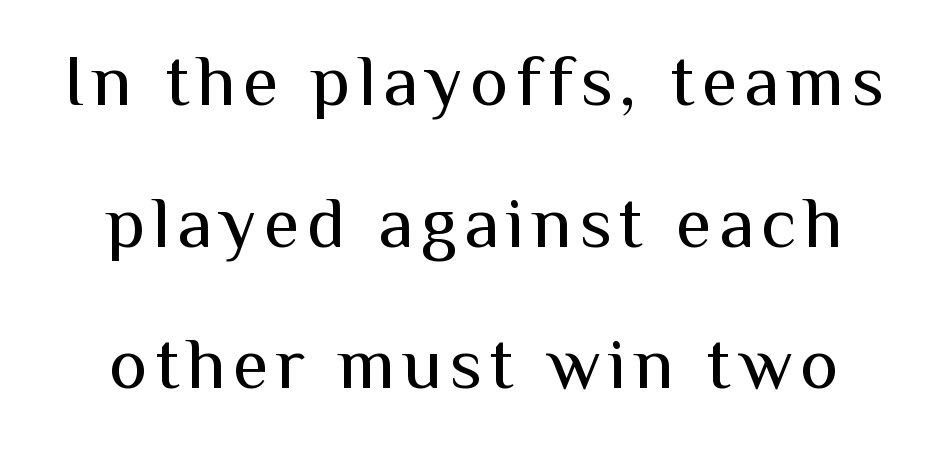
The image shows 73 px regular-weight sans-serif type, upright; set centered, loose line spacing (1.94x), not underlined; medium stroke contrast and a medium x-height.
